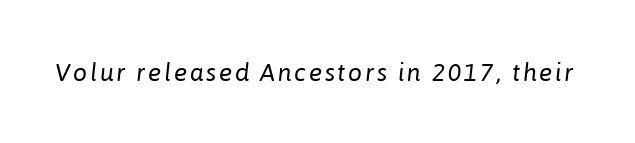
Q: Is the text bold? A: No.
Q: Is the text italic (slanted)? A: Yes, it leans right by about 6 degrees.
Q: Is the text underlined? A: No.
